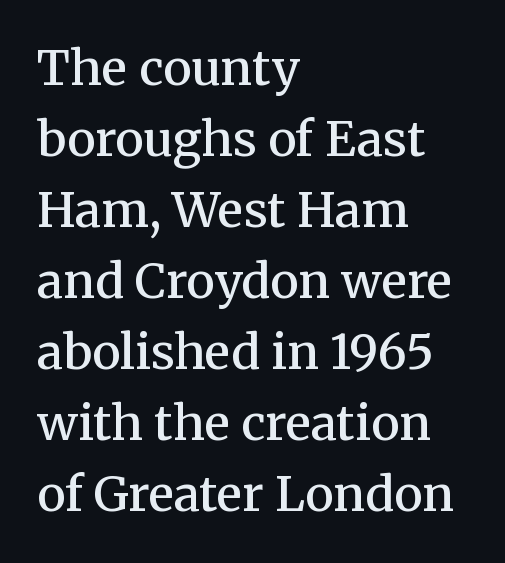
{"serif": "yes", "italic": "no", "bold": "semi", "weight": "semibold", "width": "normal", "stroke_contrast": "medium", "x_height": "medium", "monospaced": "no", "underline": "no", "align": "left", "line_spacing": "normal", "line_spacing_ratio": 1.48, "letter_spacing": "normal", "letter_spacing_em": 0.0, "glyph_px": 48}
